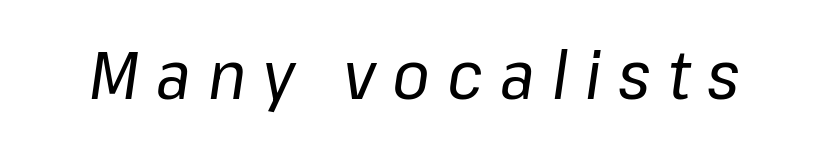
Q: Is the text bold? A: No.
Q: Is the text italic (slanted)? A: Yes, it leans right by about 8 degrees.
Q: Is the text underlined? A: No.
Q: Is the spacing between letters normal or unusually wide? A: Unusually wide.
Q: Width (condensed, normal, or wide)? A: Normal.
Q: Stroke contrast? A: Low.
Q: x-height? A: Medium.
Q: Monospaced? A: No.
